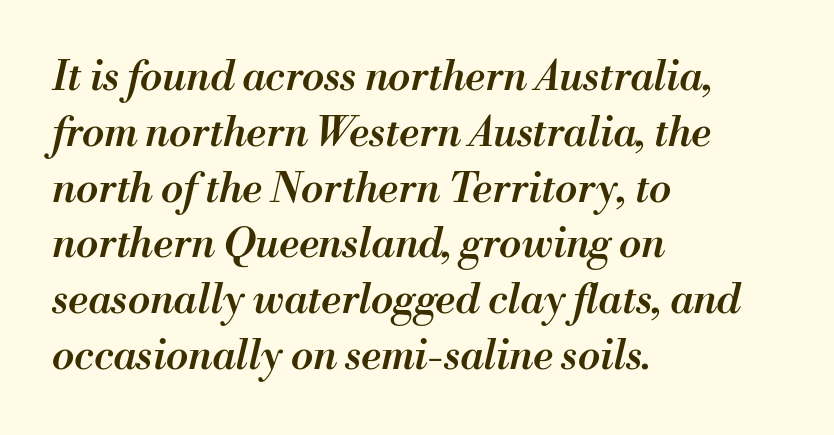
Normally led — the rows are evenly, conventionally spaced. Students, this is semibold: more ink than regular, less than bold. Just letters on the line, the space beneath them empty. Would a proofreader flag this as italicized? Yes.
